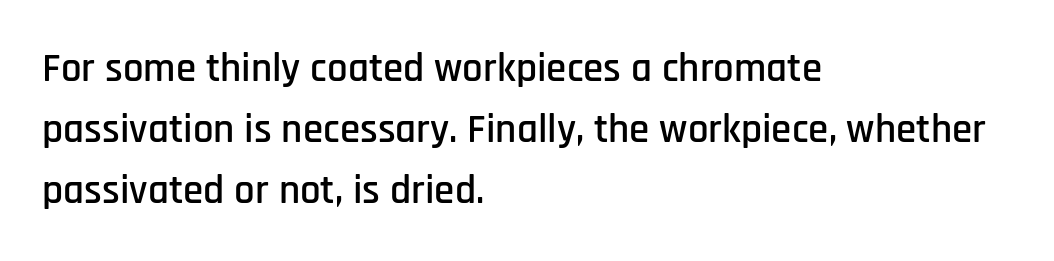
Q: Is the text italic (slanted)? A: No, it is upright.
Q: Is the typeface a serif or a sans-serif typeface? A: Sans-serif.
Q: Is the text underlined? A: No.
Q: How is the paragraph aligned? A: Left-aligned.
Q: Is the spacing between letters normal or unusually wide? A: Normal.
Q: Is the spacing between lines tight, normal or loose? A: Normal.
Q: Width (condensed, normal, or wide)? A: Condensed.
Q: Stroke contrast? A: Low.
Q: x-height? A: Large.
Q: Monospaced? A: No.
